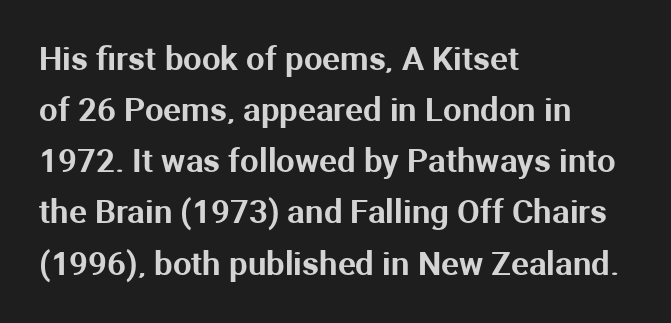
{"serif": "no", "italic": "no", "width": "normal", "stroke_contrast": "medium", "x_height": "medium", "monospaced": "no", "underline": "no", "align": "left", "line_spacing": "normal", "line_spacing_ratio": 1.55, "letter_spacing": "normal", "letter_spacing_em": 0.0, "glyph_px": 33}
